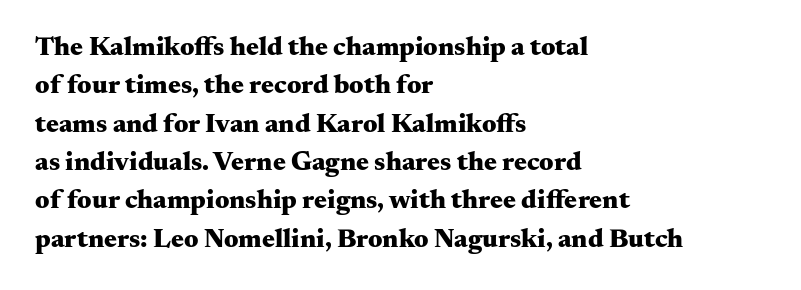
Q: Is the text bold? A: Yes.
Q: Is the text italic (slanted)? A: No, it is upright.
Q: Is the text underlined? A: No.
Q: How is the paragraph aligned? A: Left-aligned.
Q: Is the spacing between letters normal or unusually wide? A: Normal.
Q: Is the spacing between lines tight, normal or loose? A: Normal.
